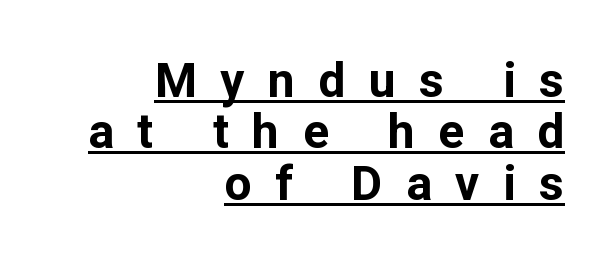
Q: Is the text bold? A: Yes.
Q: Is the text italic (slanted)? A: No, it is upright.
Q: Is the typeface a serif or a sans-serif typeface? A: Sans-serif.
Q: Is the text underlined? A: Yes.
Q: How is the paragraph aligned? A: Right-aligned.
Q: Is the spacing between letters normal or unusually wide? A: Unusually wide.
Q: Is the spacing between lines tight, normal or loose? A: Tight.
Q: Width (condensed, normal, or wide)? A: Normal.
Q: Stroke contrast? A: Low.
Q: x-height? A: Medium.
Q: Monospaced? A: No.
